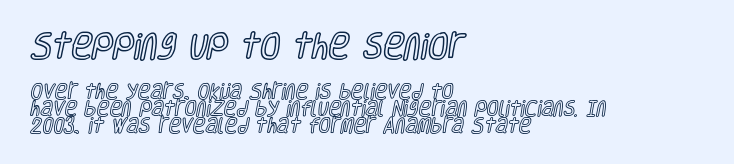
{"width": "condensed", "x_height": "large", "monospaced": "no", "underline": "no", "align": "left", "line_spacing": "tight", "line_spacing_ratio": 0.99, "letter_spacing": "normal", "letter_spacing_em": 0.0, "larger_block": "first", "size_ratio": 1.71, "glyph_px": 29}
